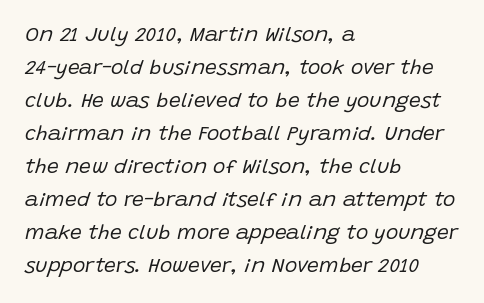
{"italic": "yes", "lean": "right", "slant_degrees": 15, "bold": "no", "underline": "no", "align": "left", "line_spacing": "normal", "line_spacing_ratio": 1.57, "letter_spacing": "normal", "letter_spacing_em": 0.0, "glyph_px": 21}
